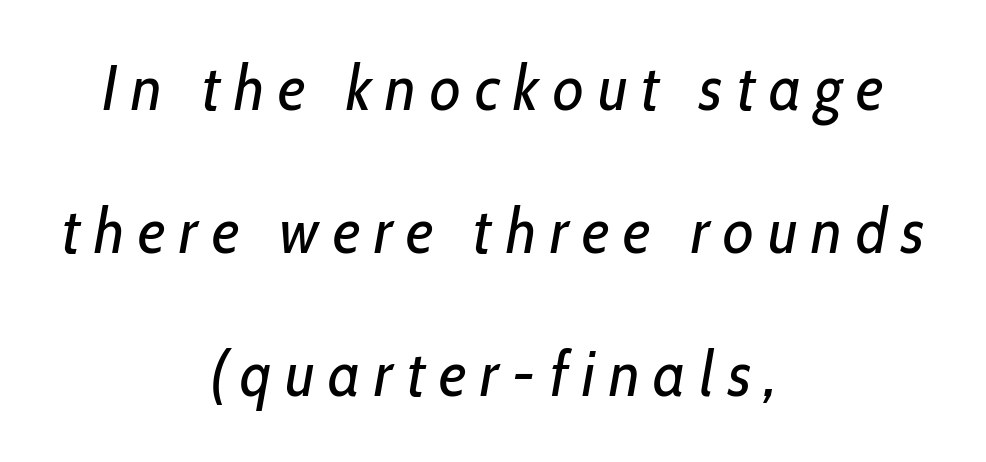
Q: Is the text bold? A: No.
Q: Is the text italic (slanted)? A: Yes, it leans right by about 10 degrees.
Q: Is the text underlined? A: No.
Q: How is the paragraph aligned? A: Centered.
Q: Is the spacing between letters normal or unusually wide? A: Unusually wide.
Q: Is the spacing between lines tight, normal or loose? A: Loose.
Q: Width (condensed, normal, or wide)? A: Condensed.
Q: Stroke contrast? A: Low.
Q: x-height? A: Medium.
Q: Monospaced? A: No.
